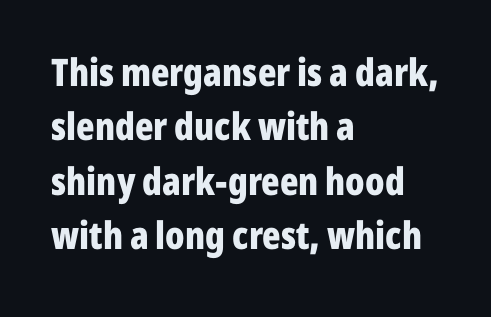
{"serif": "no", "italic": "no", "bold": "yes", "weight": "bold", "width": "condensed", "stroke_contrast": "low", "x_height": "medium", "monospaced": "no", "underline": "no", "align": "left", "line_spacing": "normal", "line_spacing_ratio": 1.43, "letter_spacing": "normal", "letter_spacing_em": 0.0, "glyph_px": 38}
